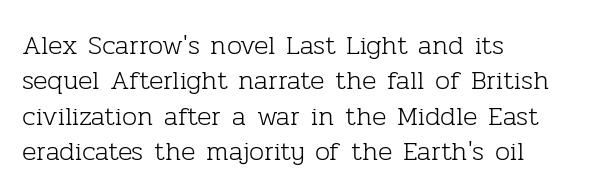
{"italic": "no", "bold": "no", "underline": "no", "align": "left", "line_spacing": "normal", "line_spacing_ratio": 1.31, "letter_spacing": "normal", "letter_spacing_em": 0.0, "glyph_px": 27}
